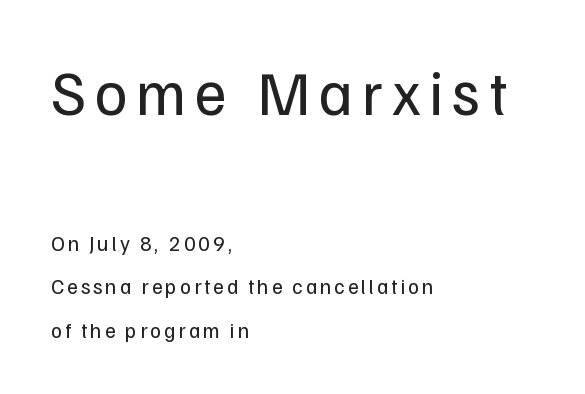
The image shows 62 px regular-weight sans-serif type, upright; set left-aligned, loose line spacing (2.07x), not underlined; the first (top) block is 2.95x larger; low stroke contrast and a medium x-height.
